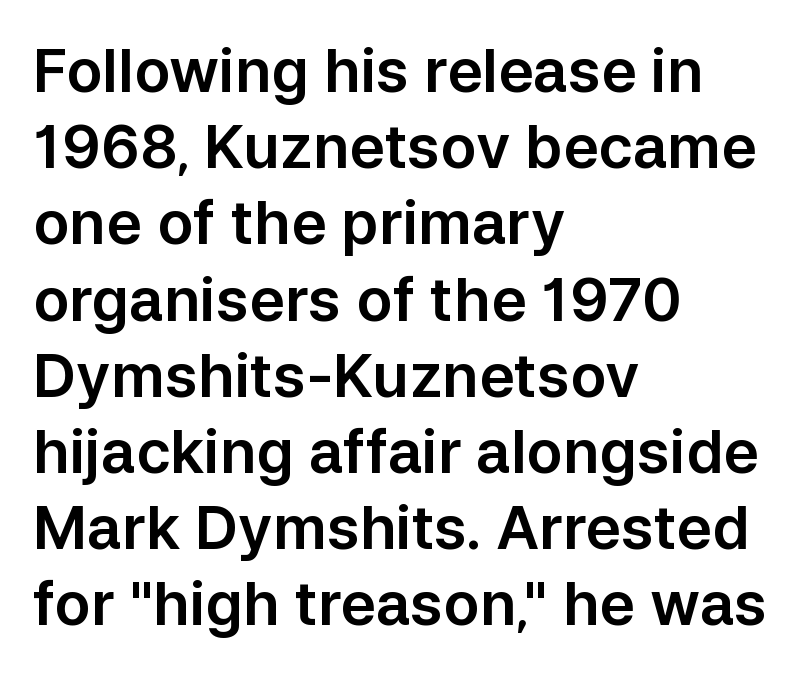
Q: Is the text italic (slanted)? A: No, it is upright.
Q: Is the typeface a serif or a sans-serif typeface? A: Sans-serif.
Q: Is the text underlined? A: No.
Q: How is the paragraph aligned? A: Left-aligned.
Q: Is the spacing between letters normal or unusually wide? A: Normal.
Q: Is the spacing between lines tight, normal or loose? A: Normal.
Q: Width (condensed, normal, or wide)? A: Normal.
Q: Stroke contrast? A: Low.
Q: x-height? A: Medium.
Q: Monospaced? A: No.
